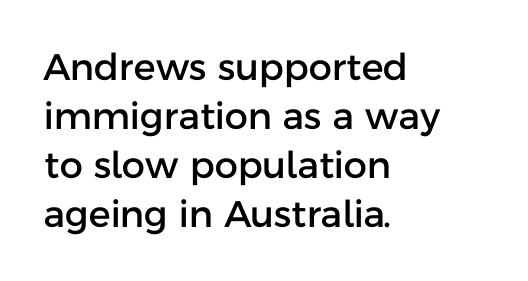
The image shows 37 px sans-serif type, upright; set left-aligned, normal line spacing (1.32x), normal letter spacing, not underlined; low stroke contrast and a medium x-height.
